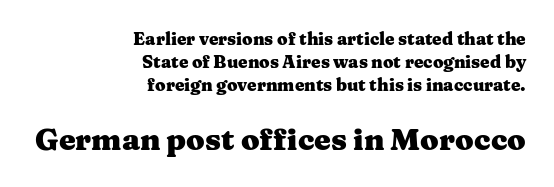
The image shows 30 px heavy, wide serif type, upright; set right-aligned, normal line spacing (1.34x), normal letter spacing, not underlined; the second (bottom) block is 1.76x larger; medium stroke contrast and a medium x-height.
